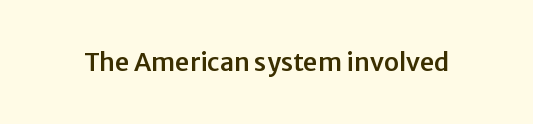
Q: Is the text italic (slanted)? A: No, it is upright.
Q: Is the text underlined? A: No.
Q: Is the spacing between letters normal or unusually wide? A: Normal.
